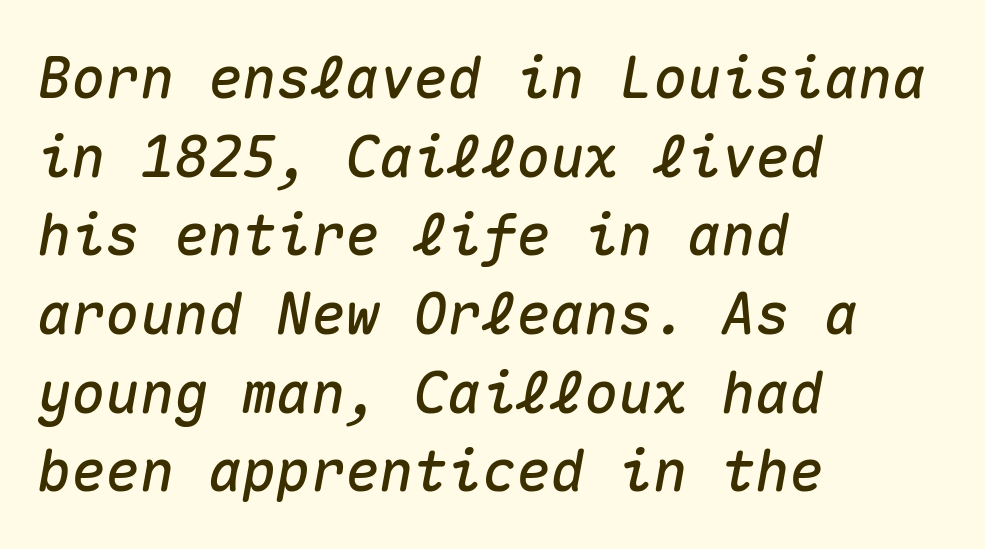
{"italic": "yes", "lean": "right", "slant_degrees": 10, "width": "normal", "stroke_contrast": "medium", "x_height": "medium", "monospaced": "yes", "underline": "no", "align": "left", "line_spacing": "normal", "line_spacing_ratio": 1.38, "letter_spacing": "normal", "letter_spacing_em": 0.0, "glyph_px": 57}
